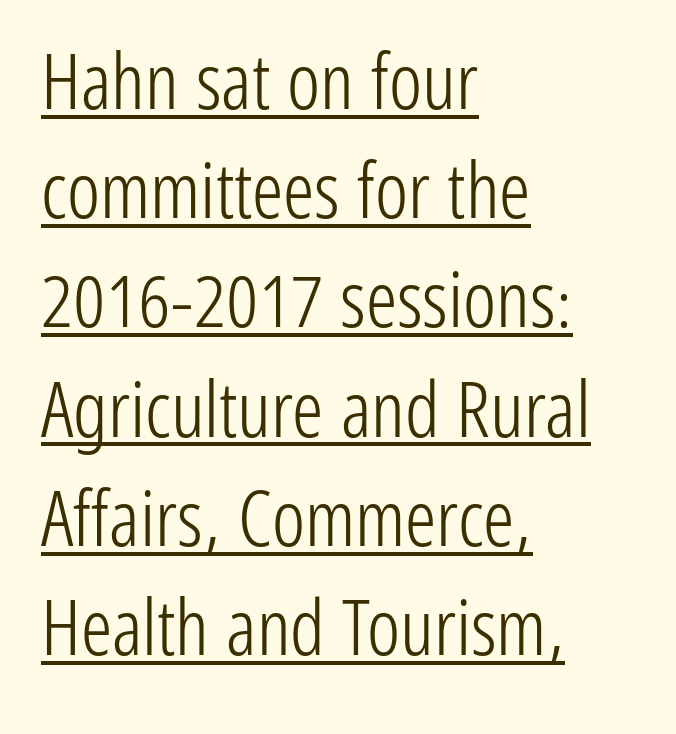
The image shows 78 px light, condensed sans-serif type, upright; set left-aligned, normal line spacing (1.4x), normal letter spacing, underlined; low stroke contrast and a medium x-height.
